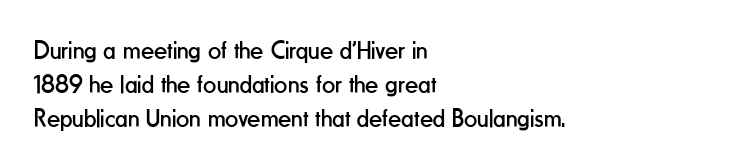
Q: Is the text bold? A: No.
Q: Is the text italic (slanted)? A: No, it is upright.
Q: Is the text underlined? A: No.
Q: How is the paragraph aligned? A: Left-aligned.
Q: Is the spacing between letters normal or unusually wide? A: Normal.
Q: Is the spacing between lines tight, normal or loose? A: Normal.
